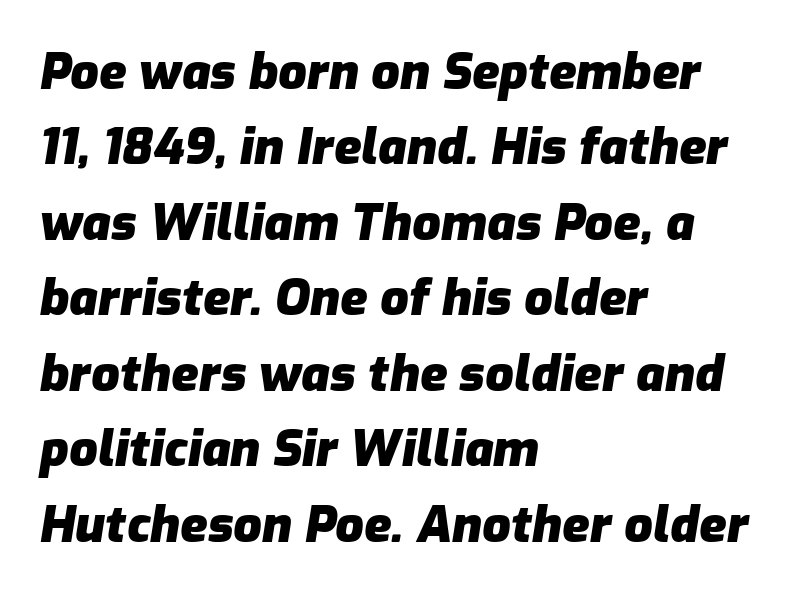
Q: Is the text bold? A: Yes.
Q: Is the text italic (slanted)? A: Yes, it leans right by about 9 degrees.
Q: Is the text underlined? A: No.
Q: How is the paragraph aligned? A: Left-aligned.
Q: Is the spacing between letters normal or unusually wide? A: Normal.
Q: Is the spacing between lines tight, normal or loose? A: Normal.
Q: Width (condensed, normal, or wide)? A: Normal.
Q: Stroke contrast? A: Low.
Q: x-height? A: Medium.
Q: Monospaced? A: No.
